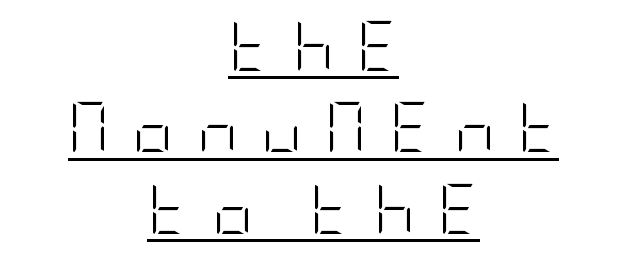
{"serif": "no", "italic": "no", "bold": "no", "weight": "light", "width": "condensed", "stroke_contrast": "low", "x_height": "large", "underline": "yes", "align": "center", "line_spacing": "normal", "line_spacing_ratio": 1.63, "letter_spacing": "wide", "letter_spacing_em": 0.47, "glyph_px": 50}
